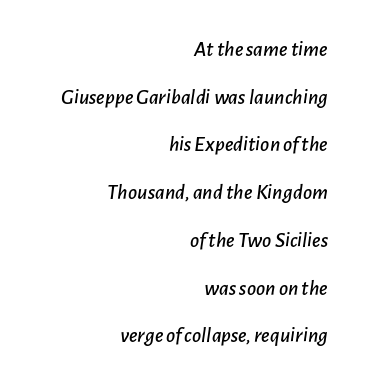
Q: Is the text italic (slanted)? A: Yes, it leans right by about 7 degrees.
Q: Is the text underlined? A: No.
Q: How is the paragraph aligned? A: Right-aligned.
Q: Is the spacing between letters normal or unusually wide? A: Normal.
Q: Is the spacing between lines tight, normal or loose? A: Loose.
